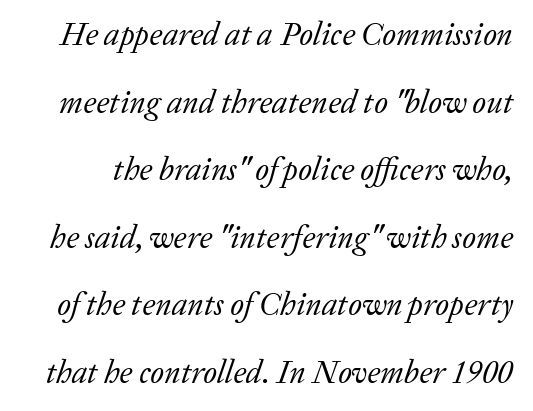
The image shows 32 px regular-weight serif type, italic (leaning right); set loose line spacing (2.11x), normal letter spacing, not underlined; low stroke contrast and a medium x-height.
